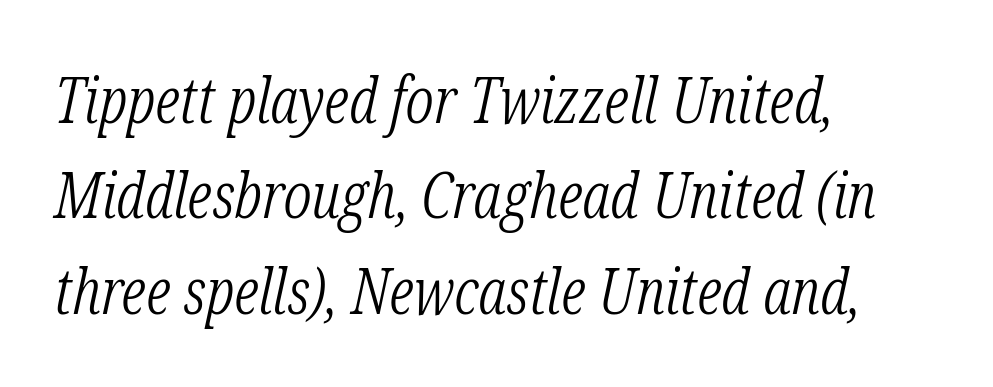
Q: Is the text bold? A: No.
Q: Is the text italic (slanted)? A: Yes, it leans right by about 12 degrees.
Q: Is the typeface a serif or a sans-serif typeface? A: Serif.
Q: Is the text underlined? A: No.
Q: How is the paragraph aligned? A: Left-aligned.
Q: Is the spacing between letters normal or unusually wide? A: Normal.
Q: Is the spacing between lines tight, normal or loose? A: Normal.
Q: Width (condensed, normal, or wide)? A: Condensed.
Q: Stroke contrast? A: Low.
Q: x-height? A: Medium.
Q: Monospaced? A: No.
